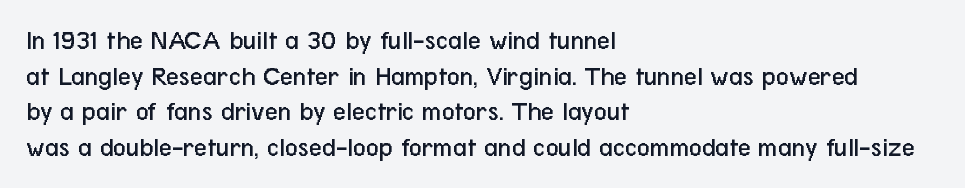
Q: Is the text bold? A: No.
Q: Is the text italic (slanted)? A: No, it is upright.
Q: Is the typeface a serif or a sans-serif typeface? A: Sans-serif.
Q: Is the text underlined? A: No.
Q: How is the paragraph aligned? A: Left-aligned.
Q: Is the spacing between letters normal or unusually wide? A: Normal.
Q: Is the spacing between lines tight, normal or loose? A: Normal.
Q: Width (condensed, normal, or wide)? A: Condensed.
Q: Stroke contrast? A: Low.
Q: x-height? A: Medium.
Q: Monospaced? A: No.
